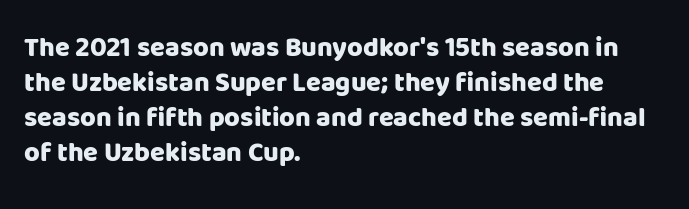
{"italic": "no", "bold": "yes", "underline": "no", "align": "left", "line_spacing": "normal", "line_spacing_ratio": 1.3, "letter_spacing": "normal", "letter_spacing_em": 0.0, "glyph_px": 27}
